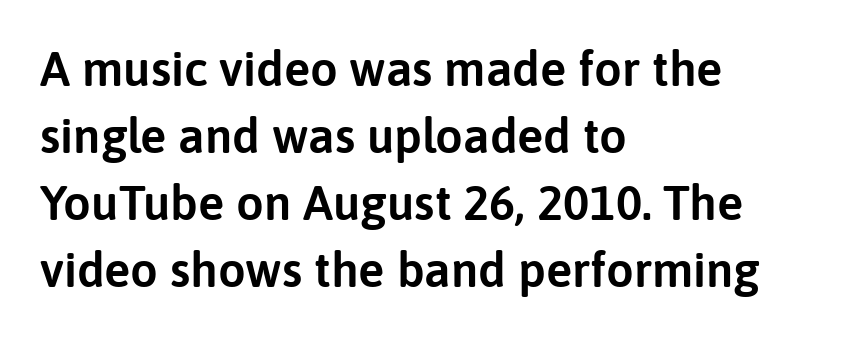
{"serif": "no", "italic": "no", "width": "normal", "stroke_contrast": "low", "x_height": "medium", "monospaced": "no", "underline": "no", "align": "left", "line_spacing": "normal", "line_spacing_ratio": 1.37, "letter_spacing": "normal", "letter_spacing_em": 0.0, "glyph_px": 49}
